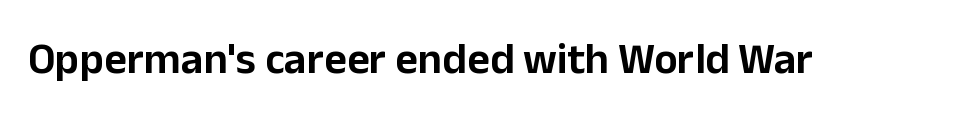
This rendering employs a face without finishing strokes, i.e., a sans-serif. The passage shown is typed in a proportional face where columns would drift. The gaps between neighbouring characters are ordinary and unremarkable. Do the letters lean? They stand straight. This rendering features lettering with no underline.
